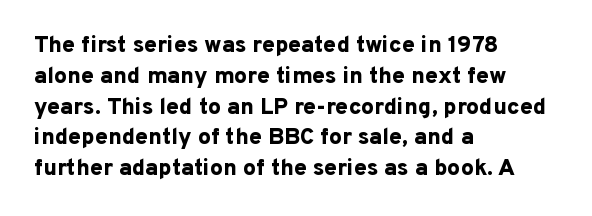
The image shows 23 px bold type, upright; set left-aligned, normal line spacing (1.34x), normal letter spacing, not underlined.
